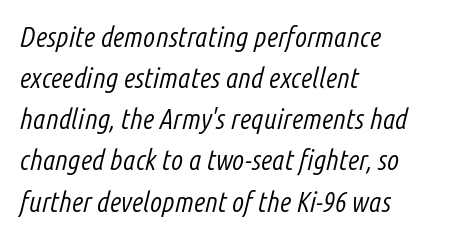
{"italic": "yes", "lean": "right", "slant_degrees": 14, "bold": "no", "weight": "light", "width": "condensed", "stroke_contrast": "low", "x_height": "medium", "monospaced": "no", "underline": "no", "align": "left", "line_spacing": "normal", "line_spacing_ratio": 1.47, "letter_spacing": "normal", "letter_spacing_em": 0.0, "glyph_px": 28}
